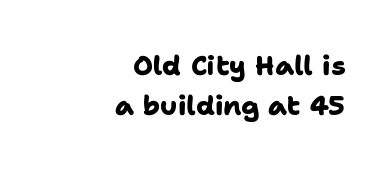
Every letter is thick-stroked: bold, no question. A flush-right, rag-left setting is used for this passage. The baseline area is clear. Quick note: interline space is typical.
